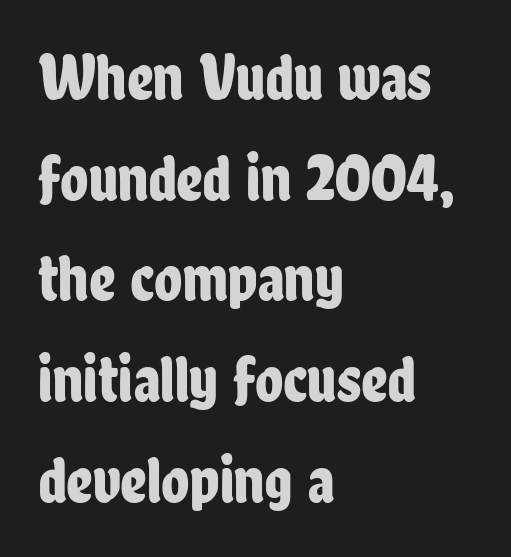
The image shows 65 px condensed sans-serif type, upright; set left-aligned, normal line spacing (1.55x), normal letter spacing, not underlined; low stroke contrast and a medium x-height.
